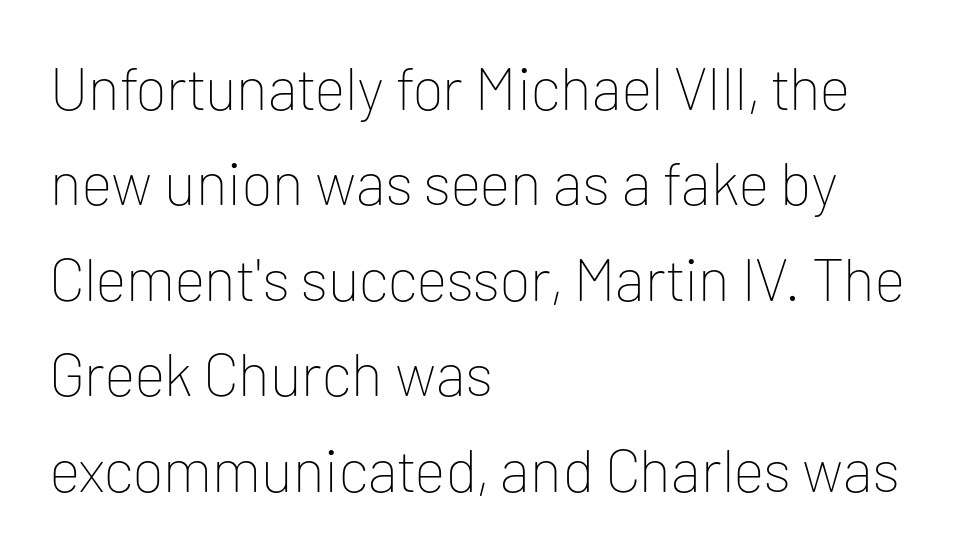
The image shows 60 px thin sans-serif type, upright; set left-aligned, normal line spacing (1.59x), normal letter spacing, not underlined; low stroke contrast and a medium x-height.
